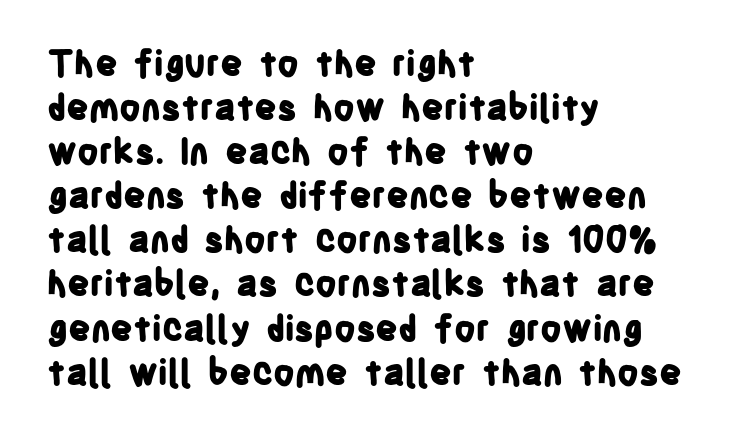
Q: Is the text bold? A: Yes.
Q: Is the text italic (slanted)? A: No, it is upright.
Q: Is the typeface a serif or a sans-serif typeface? A: Sans-serif.
Q: Is the text underlined? A: No.
Q: How is the paragraph aligned? A: Left-aligned.
Q: Is the spacing between letters normal or unusually wide? A: Normal.
Q: Is the spacing between lines tight, normal or loose? A: Normal.
Q: Width (condensed, normal, or wide)? A: Condensed.
Q: Stroke contrast? A: Low.
Q: x-height? A: Large.
Q: Monospaced? A: No.
